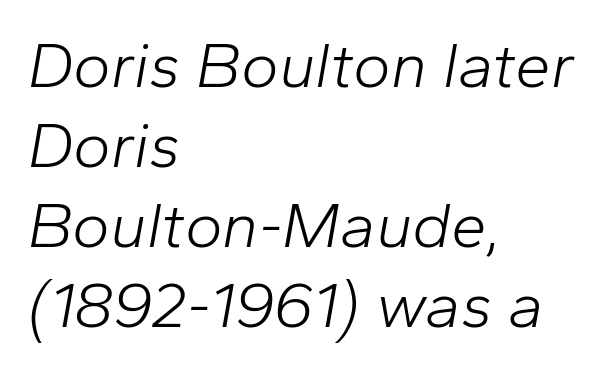
The image shows 64 px light type, italic (leaning right); set left-aligned, normal line spacing (1.25x), normal letter spacing, not underlined; low stroke contrast and a medium x-height.
